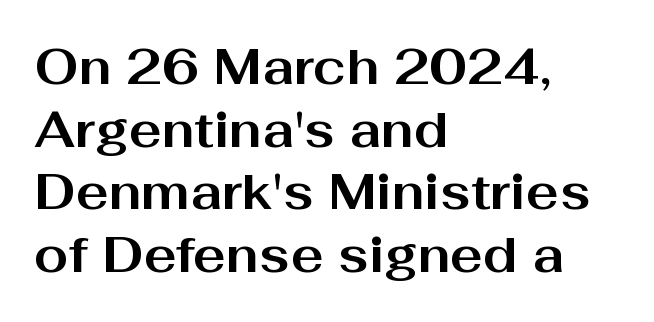
Q: Is the text bold? A: Yes.
Q: Is the text italic (slanted)? A: No, it is upright.
Q: Is the typeface a serif or a sans-serif typeface? A: Sans-serif.
Q: Is the text underlined? A: No.
Q: How is the paragraph aligned? A: Left-aligned.
Q: Is the spacing between letters normal or unusually wide? A: Normal.
Q: Is the spacing between lines tight, normal or loose? A: Normal.
Q: Width (condensed, normal, or wide)? A: Wide.
Q: Stroke contrast? A: Medium.
Q: x-height? A: Medium.
Q: Monospaced? A: No.
